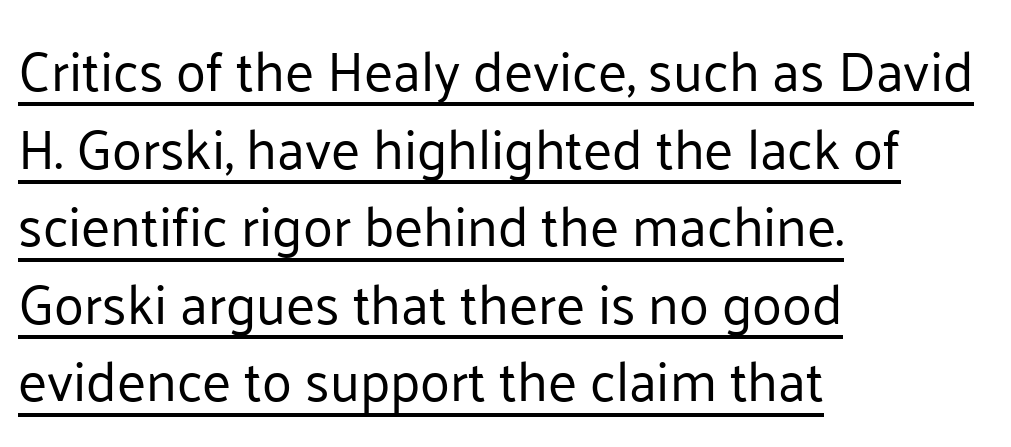
The designer went with a sans here, leaving each stem footless. No chunkiness to these letters — they're not bold. Horizontal alignment here is leftward, the default for most running prose. Honestly, the underline is the first thing you notice here. Each letter keeps its own natural width here, so spacing adapts to shape.
